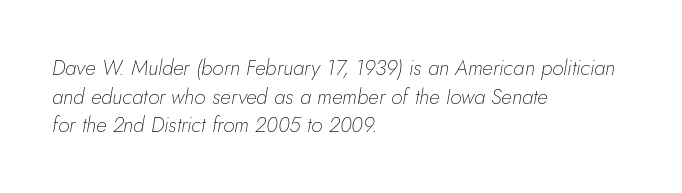
{"italic": "yes", "lean": "right", "slant_degrees": 5, "bold": "no", "underline": "no", "align": "left", "line_spacing": "normal", "line_spacing_ratio": 1.36, "letter_spacing": "normal", "letter_spacing_em": 0.0, "glyph_px": 21}
